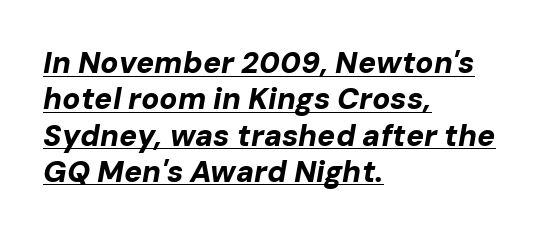
{"italic": "yes", "lean": "right", "slant_degrees": 10, "bold": "yes", "weight": "bold", "width": "normal", "stroke_contrast": "low", "x_height": "medium", "monospaced": "no", "underline": "yes", "align": "left", "line_spacing_ratio": 1.21, "letter_spacing": "normal", "letter_spacing_em": 0.0, "glyph_px": 30}
